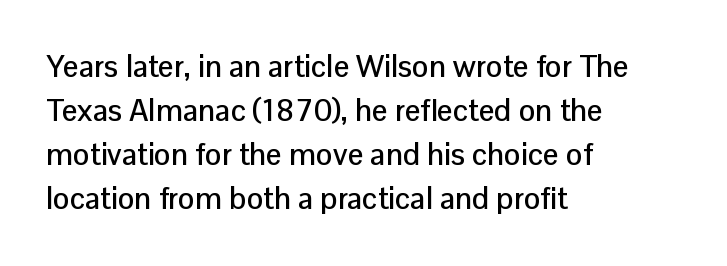
The image shows 31 px sans-serif type, upright; set left-aligned, normal line spacing (1.42x), normal letter spacing, not underlined; low stroke contrast and a medium x-height.
